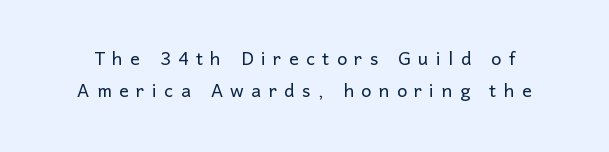
The cut favours lightness, reaching ordinary text weight at its darkest. Do the letters lean? They stand straight. The line texture is sparse and dotted thanks to wide tracking. One glance says typical: line gaps are just what's usual. The space beneath each line is pristine and unruled.
